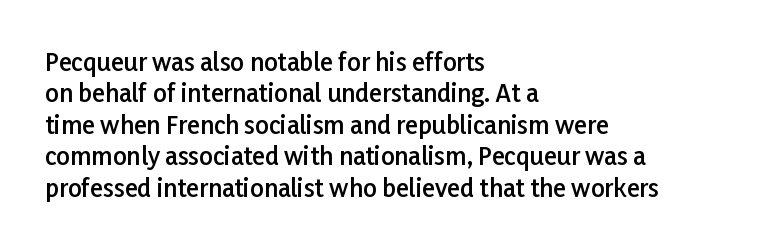
Q: Is the text bold? A: Semi-bold.
Q: Is the text italic (slanted)? A: No, it is upright.
Q: Is the text underlined? A: No.
Q: How is the paragraph aligned? A: Left-aligned.
Q: Is the spacing between letters normal or unusually wide? A: Normal.
Q: Is the spacing between lines tight, normal or loose? A: Normal.
